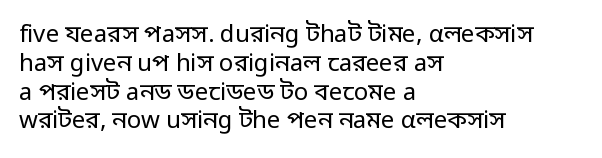
Horizontal alignment here is leftward, the default for most running prose. Is the stroke heavy? The answer is a plain regular-or-lighter. Posture: upright roman. The baseline area is clear. Between one letter and the next there's only the usual sliver of space.
